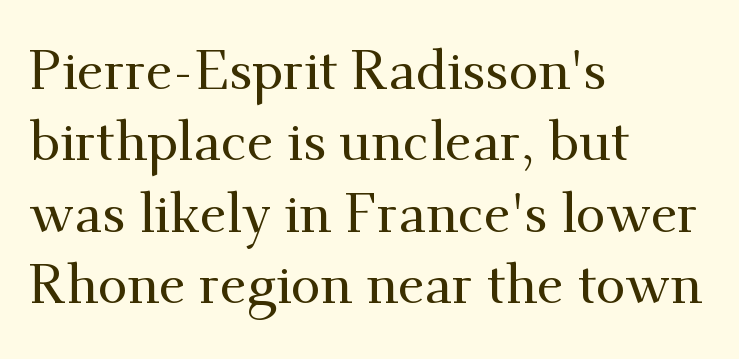
A serif font was chosen for this passage. You could not count columns in this text — the font is proportionally spaced. If you drew a ruler down the left edge, every line would touch it. The letters sit at their default tracking, neither squeezed nor spread.
